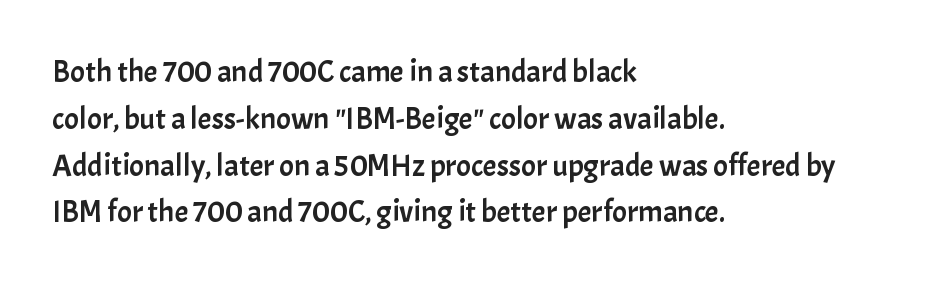
The image shows 31 px sans-serif type, upright; set left-aligned, normal line spacing (1.51x), normal letter spacing, not underlined; low stroke contrast and a medium x-height.
